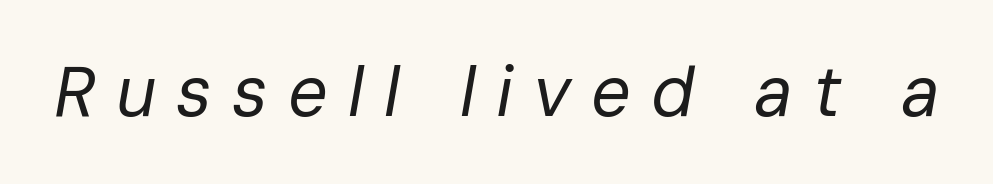
Q: Is the text bold? A: No.
Q: Is the text italic (slanted)? A: Yes, it leans right by about 10 degrees.
Q: Is the text underlined? A: No.
Q: Is the spacing between letters normal or unusually wide? A: Unusually wide.
Q: Width (condensed, normal, or wide)? A: Normal.
Q: Stroke contrast? A: Low.
Q: x-height? A: Medium.
Q: Monospaced? A: No.
